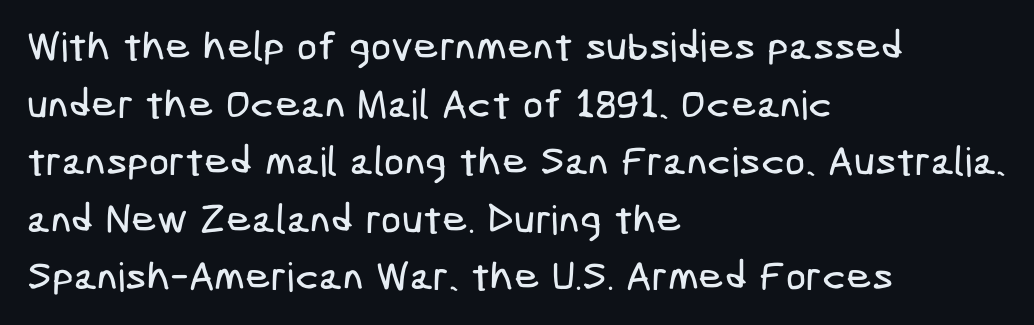
{"serif": "no", "width": "condensed", "stroke_contrast": "low", "x_height": "medium", "underline": "no", "align": "left", "line_spacing": "normal", "line_spacing_ratio": 1.44, "letter_spacing": "normal", "letter_spacing_em": 0.0, "glyph_px": 40}
